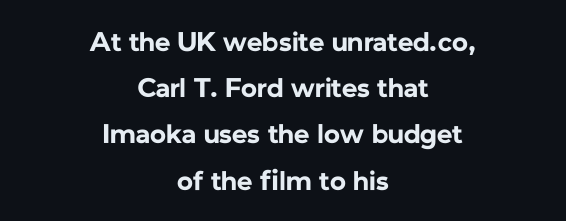
{"italic": "no", "bold": "yes", "underline": "no", "align": "center", "line_spacing_ratio": 1.71, "letter_spacing": "normal", "letter_spacing_em": 0.0, "glyph_px": 27}
